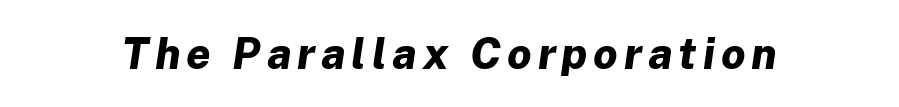
{"italic": "yes", "lean": "right", "slant_degrees": 8, "bold": "yes", "weight": "bold", "width": "normal", "stroke_contrast": "low", "x_height": "medium", "monospaced": "no", "underline": "no", "glyph_px": 43}
